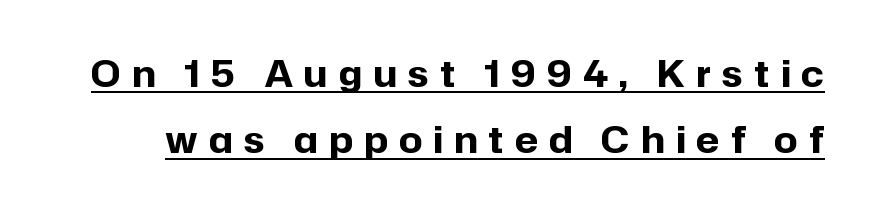
Thick stems and heavy bowls — unmistakably bold. Varying glyph widths throughout — classic text-font behaviour. The font's upright variant was chosen for this text. The horizontal fit of the characters is loose and conspicuously gappy. The words here are underlined.
